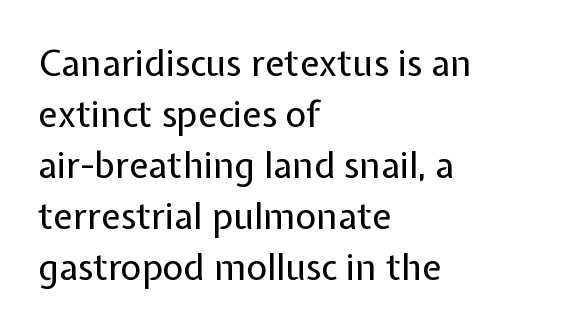
The lettering holds an erect, upright posture throughout. Any mark beneath the type? The region is blank. Does the type have serifs? No, each stem ends abruptly. The setting favours the left margin, as ordinary paragraphs usually do. No extra ink here — the face is not bold. Think of a printed novel: that variable character pitch is what you see here.
